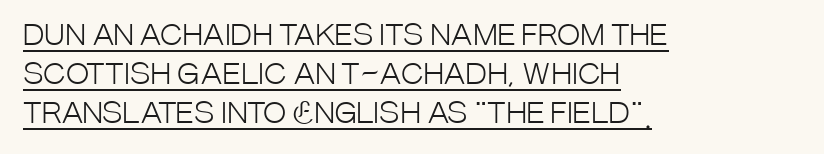
Q: Is the text bold? A: No.
Q: Is the text italic (slanted)? A: No, it is upright.
Q: Is the typeface a serif or a sans-serif typeface? A: Sans-serif.
Q: Is the text underlined? A: Yes.
Q: How is the paragraph aligned? A: Left-aligned.
Q: Is the spacing between letters normal or unusually wide? A: Normal.
Q: Is the spacing between lines tight, normal or loose? A: Normal.
Q: Width (condensed, normal, or wide)? A: Condensed.
Q: Stroke contrast? A: Low.
Q: x-height? A: Large.
Q: Monospaced? A: No.
